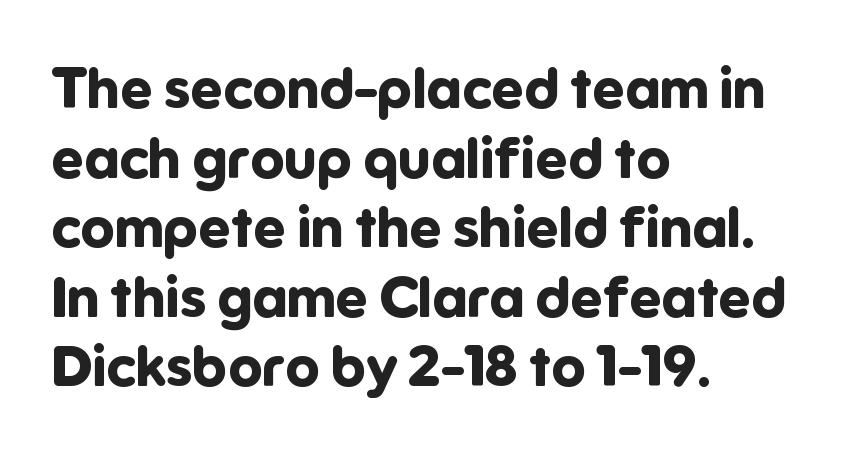
The line texture is even and compact thanks to regular tracking. Note the varied advance widths — an 'i' is clearly narrower than an 'm'. Nope, not italic — everything's standing straight. Words float on clear page, feet unadorned. Typeset ragged right — the left edge is the straight one.
